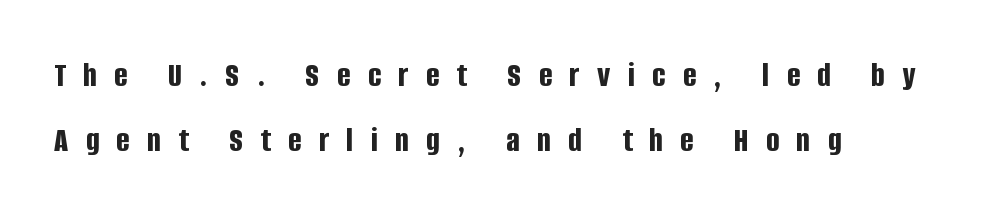
The type sits square on the baseline with zero lean. Regarding serifs, this sample does without them. Notice how the passage keeps a crisp vertical edge on the left only. The string is rendered with underlining switched off. Character widths vary here, with narrow letters taking less room than wide ones.
